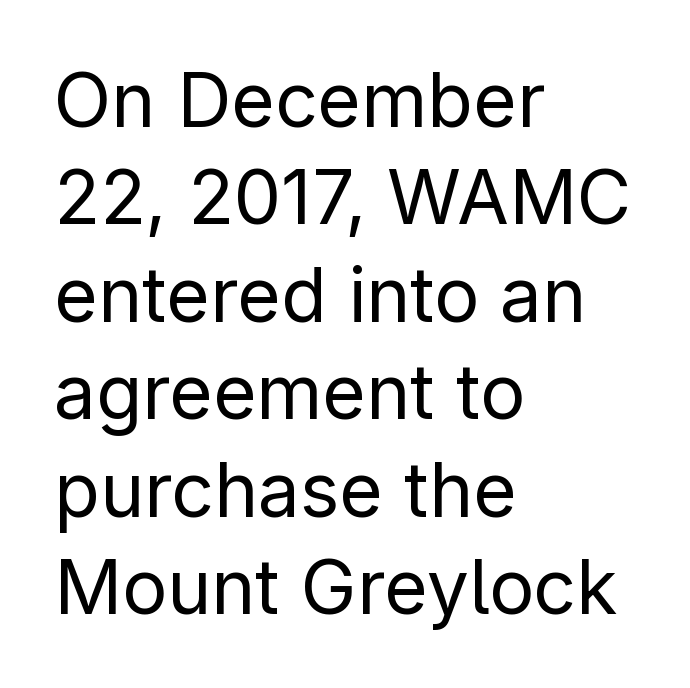
Q: Is the text bold? A: No.
Q: Is the text italic (slanted)? A: No, it is upright.
Q: Is the typeface a serif or a sans-serif typeface? A: Sans-serif.
Q: Is the text underlined? A: No.
Q: How is the paragraph aligned? A: Left-aligned.
Q: Is the spacing between letters normal or unusually wide? A: Normal.
Q: Is the spacing between lines tight, normal or loose? A: Normal.
Q: Width (condensed, normal, or wide)? A: Normal.
Q: Stroke contrast? A: Low.
Q: x-height? A: Medium.
Q: Monospaced? A: No.
